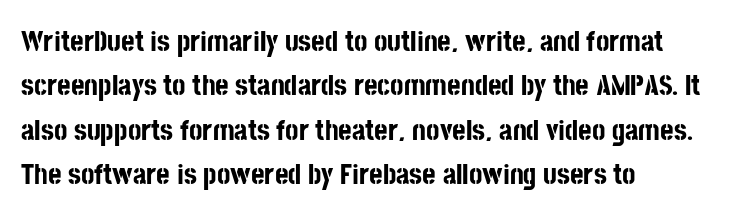
The setting favours the left margin, as ordinary paragraphs usually do. Compared with typical body copy, the letter spacing here is the same. The type sits square on the baseline with zero lean. Horizontal bands of white between lines are of average thickness.
